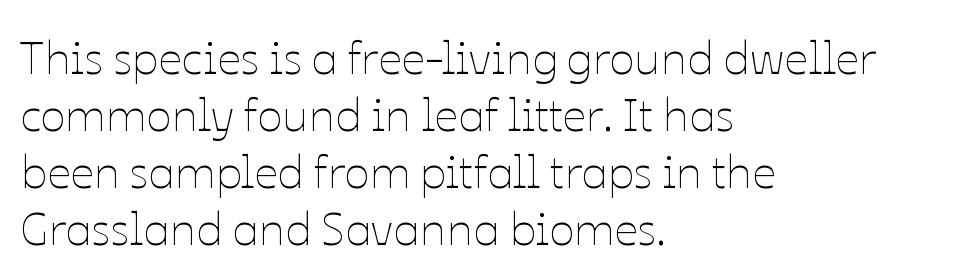
Each row of text sits above clean, open space. The strokes carry an ordinary text weight at most. These lines stack with their left ends in a neat column. Varying glyph widths throughout — classic text-font behaviour.
